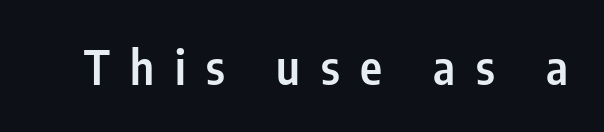
Type style note: lacks serifs. A clean baseline with only descenders dipping below it. Here the designer chose a conventional face with non-uniform glyph widths. How are the letters spaced? Widely, with obvious added tracking. Quick note: not italic, upright.
